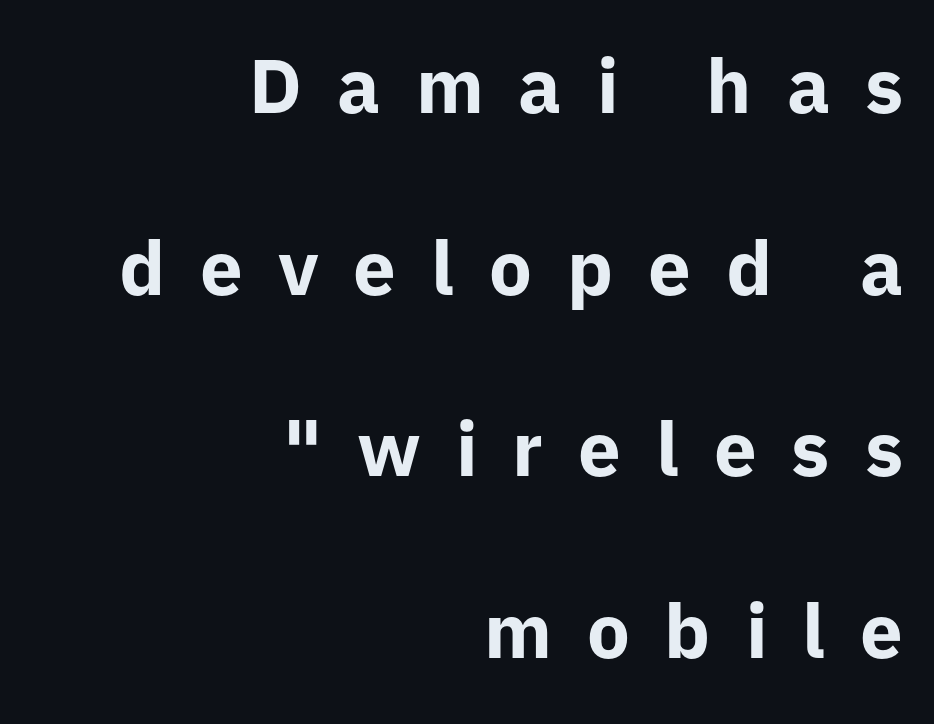
Unlike italic type, these characters show no tilt at all. You'd pick this weight for a headline — it's a proper bold. Each letter keeps its own natural width here, so spacing adapts to shape. Is the letter spacing exaggerated? Yes — the characters are pushed far apart.
